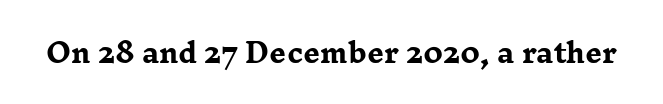
{"italic": "no", "bold": "yes", "underline": "no", "letter_spacing": "normal", "letter_spacing_em": 0.0, "glyph_px": 26}
